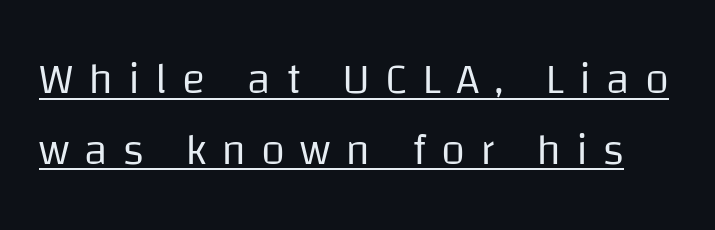
{"serif": "no", "italic": "no", "bold": "no", "weight": "regular", "width": "normal", "stroke_contrast": "low", "x_height": "large", "monospaced": "no", "underline": "yes", "line_spacing": "normal", "line_spacing_ratio": 1.61, "letter_spacing": "wide", "letter_spacing_em": 0.34, "glyph_px": 44}
